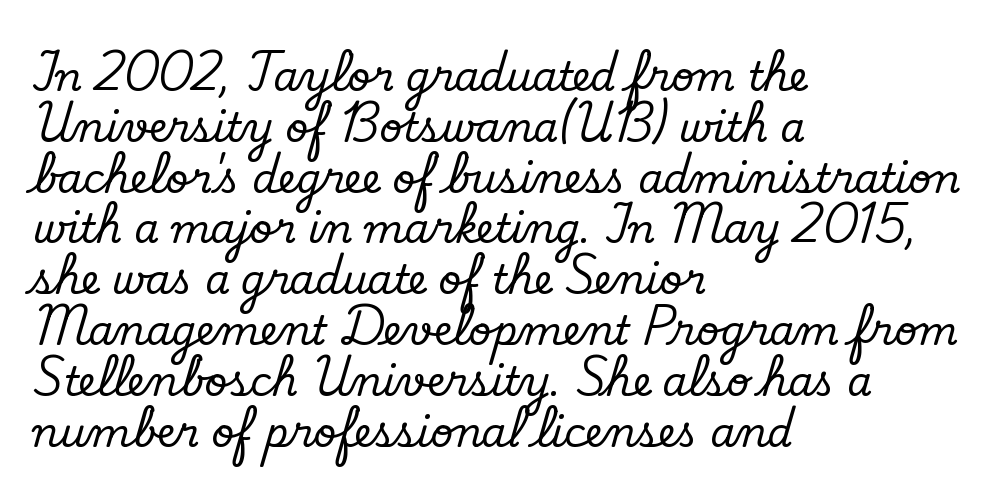
The glyphs are unaccompanied by any horizontal stroke below them. Leading: standard. Classification — serif. The passage shown is typed in a proportional face where columns would drift.
